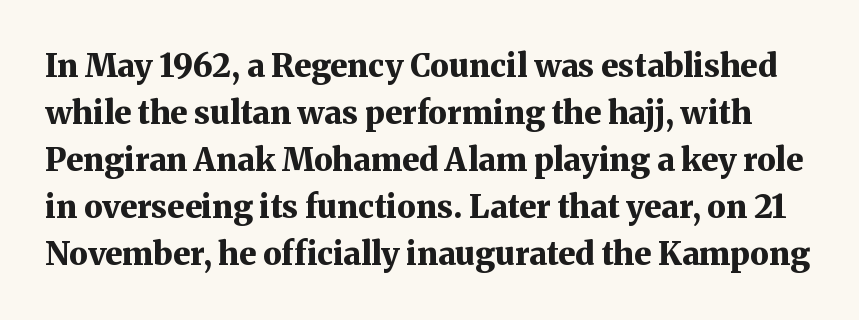
{"serif": "yes", "italic": "no", "bold": "yes", "weight": "bold", "width": "normal", "stroke_contrast": "medium", "x_height": "medium", "monospaced": "no", "underline": "no", "line_spacing": "normal", "line_spacing_ratio": 1.47, "letter_spacing": "normal", "letter_spacing_em": 0.0, "glyph_px": 32}
